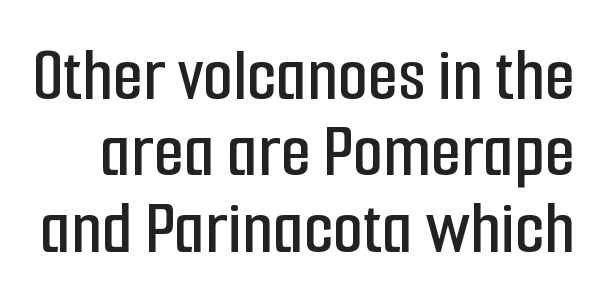
Q: Is the text italic (slanted)? A: No, it is upright.
Q: Is the typeface a serif or a sans-serif typeface? A: Sans-serif.
Q: Is the text underlined? A: No.
Q: Is the spacing between letters normal or unusually wide? A: Normal.
Q: Is the spacing between lines tight, normal or loose? A: Tight.
Q: Width (condensed, normal, or wide)? A: Condensed.
Q: Stroke contrast? A: Low.
Q: x-height? A: Medium.
Q: Monospaced? A: No.
